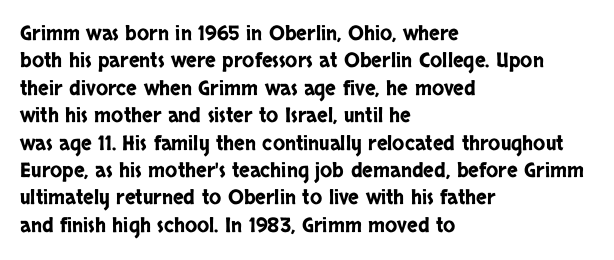
Q: Is the text italic (slanted)? A: No, it is upright.
Q: Is the text underlined? A: No.
Q: How is the paragraph aligned? A: Left-aligned.
Q: Is the spacing between letters normal or unusually wide? A: Normal.
Q: Is the spacing between lines tight, normal or loose? A: Normal.
